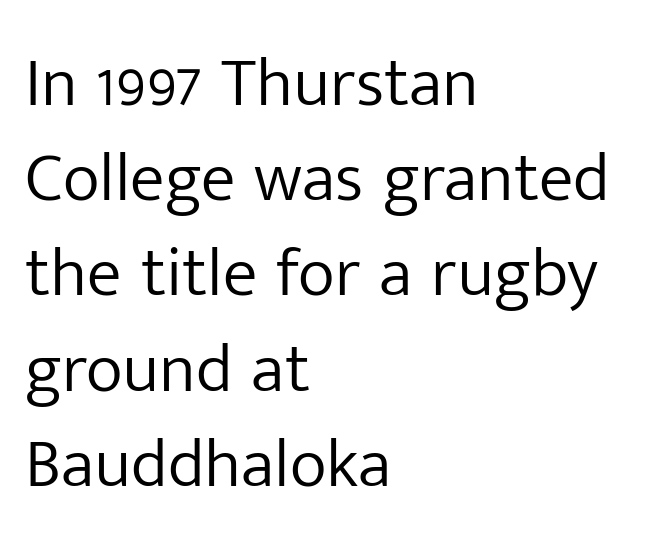
Q: Is the text bold? A: No.
Q: Is the text italic (slanted)? A: No, it is upright.
Q: Is the typeface a serif or a sans-serif typeface? A: Sans-serif.
Q: Is the text underlined? A: No.
Q: How is the paragraph aligned? A: Left-aligned.
Q: Is the spacing between letters normal or unusually wide? A: Normal.
Q: Is the spacing between lines tight, normal or loose? A: Normal.
Q: Width (condensed, normal, or wide)? A: Normal.
Q: Stroke contrast? A: Low.
Q: x-height? A: Medium.
Q: Monospaced? A: No.
